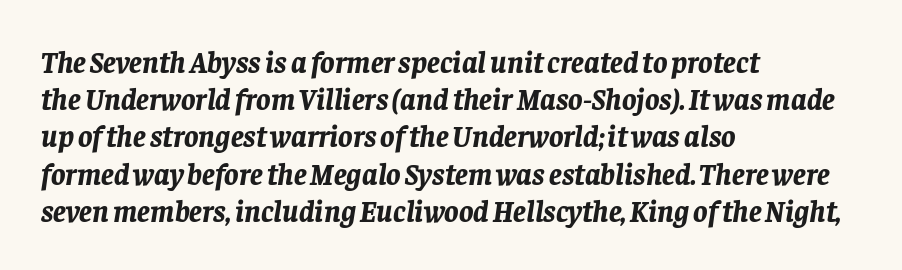
The letters sit at their default tracking, neither squeezed nor spread. Thick stems and heavy bowls — unmistakably bold. Descenders hang freely into open space. The passage shown is typed in a proportional face where columns would drift.
